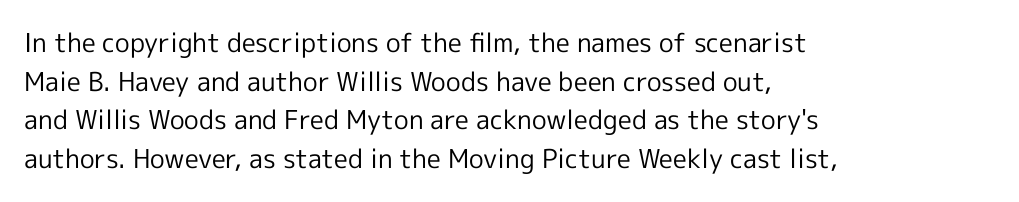
Posture: vertical. The weight tops out at a normal text grade. Words appear dense and cohesive because spacing is normal. If you drew a ruler down the left edge, every line would touch it. Line spacing here is normal. Underline: absent.
